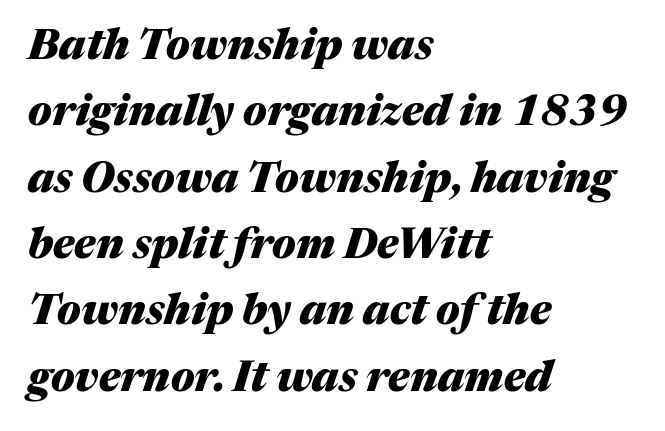
{"italic": "yes", "lean": "right", "slant_degrees": 17, "bold": "yes", "weight": "heavy", "width": "normal", "stroke_contrast": "medium", "x_height": "medium", "monospaced": "no", "underline": "no", "align": "left", "line_spacing": "normal", "line_spacing_ratio": 1.58, "letter_spacing": "normal", "letter_spacing_em": 0.0, "glyph_px": 42}
